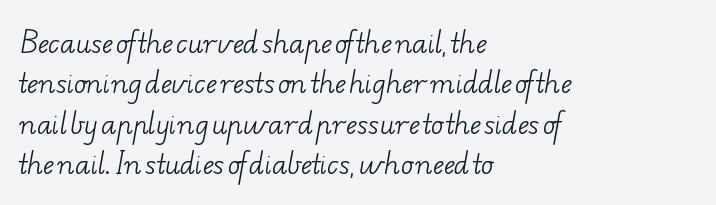
Q: Is the text bold? A: No.
Q: Is the text underlined? A: No.
Q: How is the paragraph aligned? A: Left-aligned.
Q: Is the spacing between letters normal or unusually wide? A: Normal.
Q: Is the spacing between lines tight, normal or loose? A: Normal.
